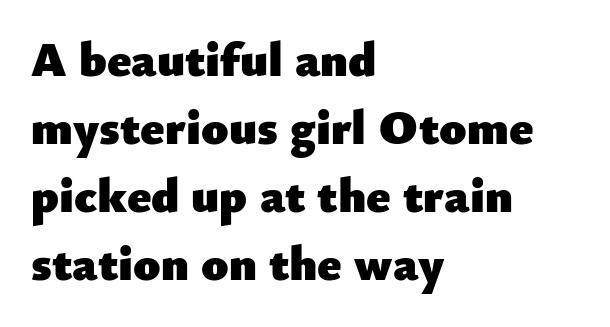
The image shows 49 px heavy sans-serif type, upright; set left-aligned, normal line spacing (1.39x), normal letter spacing, not underlined; low stroke contrast and a small x-height.
